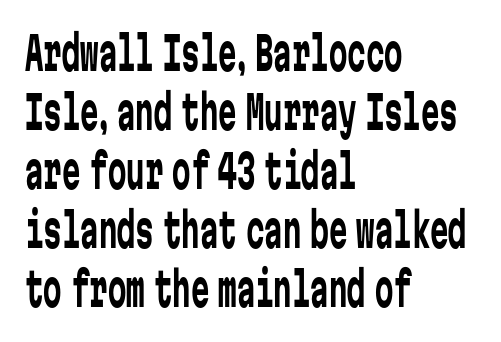
{"serif": "no", "italic": "no", "bold": "no", "weight": "regular", "width": "condensed", "stroke_contrast": "low", "x_height": "medium", "monospaced": "yes", "underline": "no", "align": "left", "line_spacing": "normal", "line_spacing_ratio": 1.28, "letter_spacing": "normal", "letter_spacing_em": 0.0, "glyph_px": 46}
